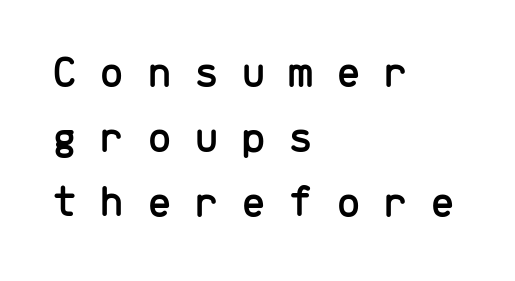
Clear beneath every line of the passage. Here the designer chose a console-style face with uniform glyph widths. In terms of letterspacing, this is a distinctly airy, spread setting. Check where the strokes stop: nothing finishes them off — pure sans. Horizontal alignment here is leftward, the default for most running prose.
